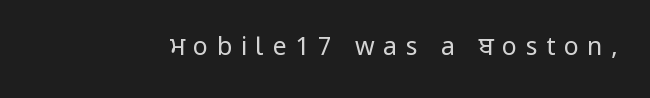
Q: Is the text bold? A: No.
Q: Is the text italic (slanted)? A: No, it is upright.
Q: Is the text underlined? A: No.
Q: Is the spacing between letters normal or unusually wide? A: Unusually wide.
